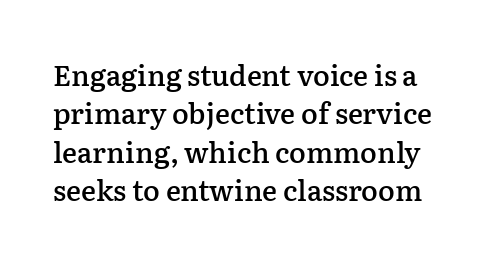
The sample has been set in demibold, a notch under bold. Only glyphs here, with clear space below each row. This sample uses a serif face. Leading: standard. Think of a printed novel: that variable character pitch is what you see here. Posture: straight, roman, zero tilt.
